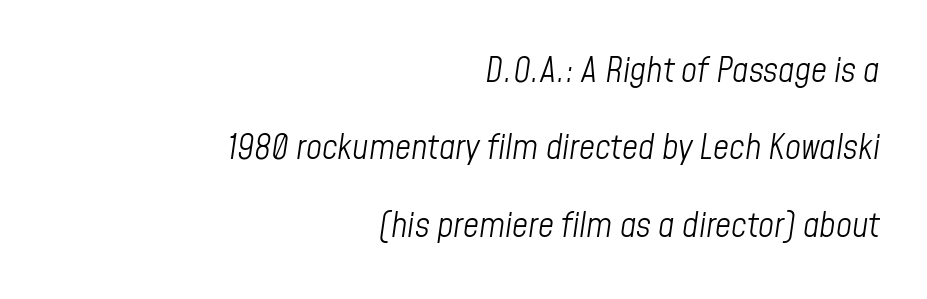
The image shows 35 px light, condensed type, italic (leaning right); set right-aligned, loose line spacing (2.21x), normal letter spacing, not underlined; low stroke contrast and a medium x-height.
